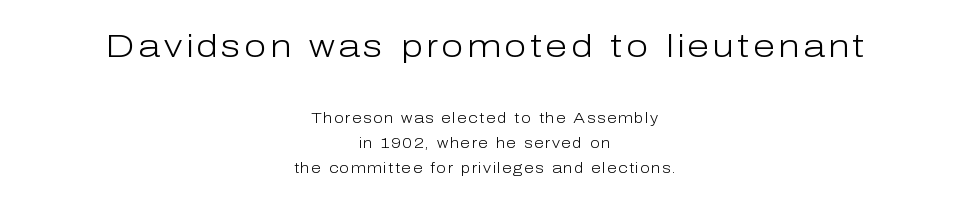
{"serif": "no", "italic": "no", "bold": "no", "weight": "light", "width": "normal", "stroke_contrast": "low", "x_height": "medium", "monospaced": "no", "underline": "no", "align": "center", "line_spacing_ratio": 1.77, "larger_block": "first", "size_ratio": 2.29, "glyph_px": 32}
